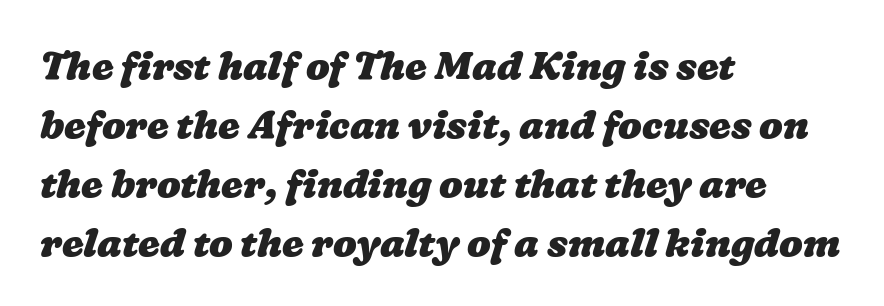
These words are printed bold, with thick strokes throughout. Decoration check: the copy has no underline. Where is the straight margin? On the left. The face used here is proportionally spaced, like ordinary book or web type. The lines sit at an ordinary, default distance from one another. What stands out about the letter spacing? Nothing — it is the standard amount.
